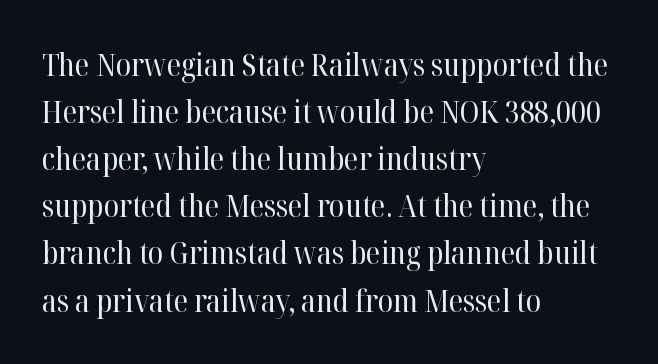
{"serif": "yes", "italic": "no", "bold": "no", "weight": "regular", "width": "normal", "stroke_contrast": "high", "x_height": "medium", "monospaced": "no", "underline": "no", "align": "left", "line_spacing": "normal", "line_spacing_ratio": 1.52, "letter_spacing": "normal", "letter_spacing_em": 0.0, "glyph_px": 31}
